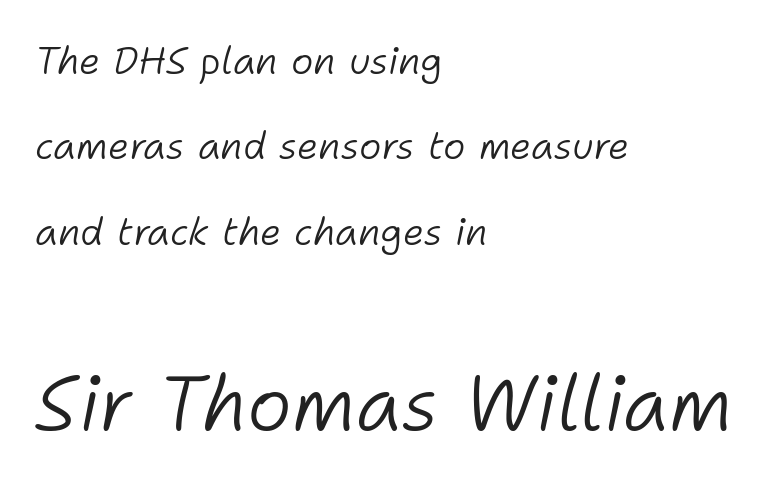
{"italic": "yes", "lean": "right", "slant_degrees": 11, "bold": "no", "weight": "light", "width": "normal", "stroke_contrast": "low", "x_height": "medium", "monospaced": "no", "underline": "no", "align": "left", "line_spacing": "loose", "line_spacing_ratio": 2.25, "letter_spacing": "normal", "letter_spacing_em": 0.0, "larger_block": "second", "size_ratio": 2.0, "glyph_px": 76}
